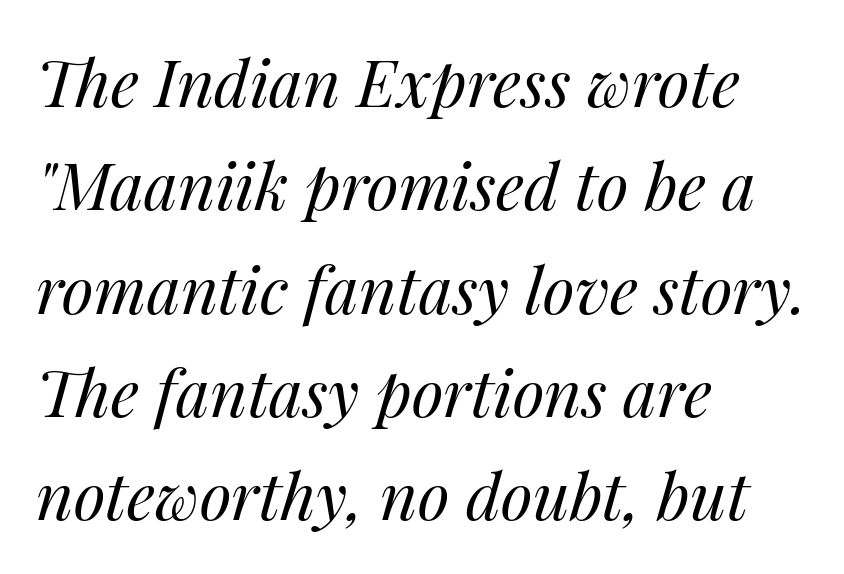
Q: Is the text bold? A: No.
Q: Is the text italic (slanted)? A: Yes, it leans right by about 14 degrees.
Q: Is the text underlined? A: No.
Q: How is the paragraph aligned? A: Left-aligned.
Q: Is the spacing between letters normal or unusually wide? A: Normal.
Q: Is the spacing between lines tight, normal or loose? A: Normal.
Q: Width (condensed, normal, or wide)? A: Normal.
Q: Stroke contrast? A: Medium.
Q: x-height? A: Medium.
Q: Monospaced? A: No.
